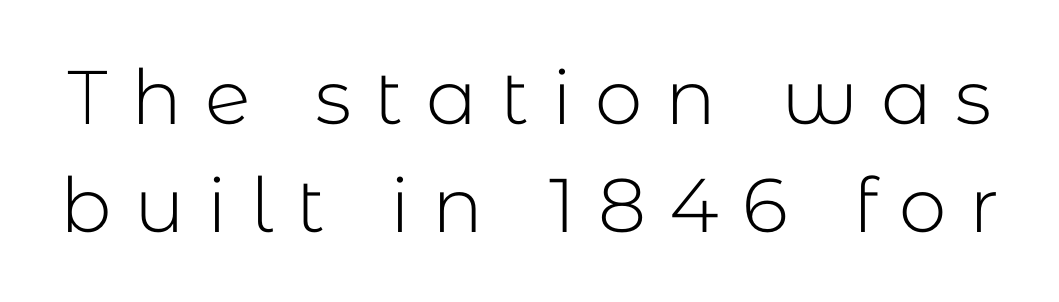
Counters stay open thanks to moderate or lighter strokes. The strip under each line holds only bare page. The rendering uses natural spacing where letterforms have individual widths. The typography opts for an upright posture over an oblique one. Observe the absence of serifs on each vertical stroke in this sample.
